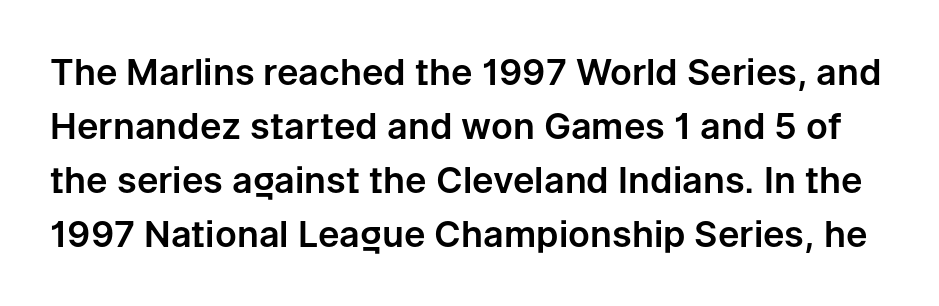
Honestly, there is no underline to notice here at all. Compared with typical body copy, the letter spacing here is the same. Ascenders rise straight up at ninety degrees. Here the designer chose a conventional face with non-uniform glyph widths. Notice how descenders clear the ascenders below comfortably — that's standard leading. Typographically, this falls in the sans-serif category.
